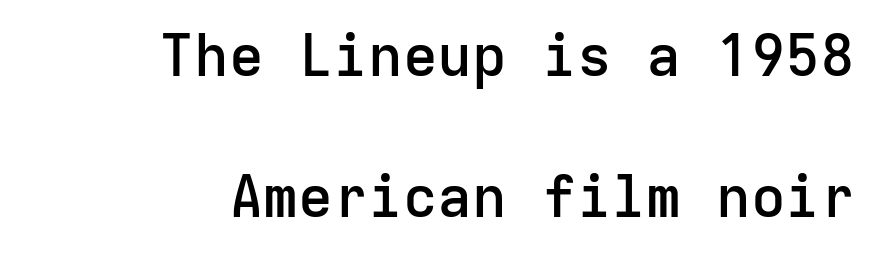
A typesetter would call this monospace, since all characters share one set width. Notice the wide empty band between every row — that's loose leading. Typographic density is moderately raised because the face is semibold. Reading down the block, your eye finds every line finishing at a fixed right position.
